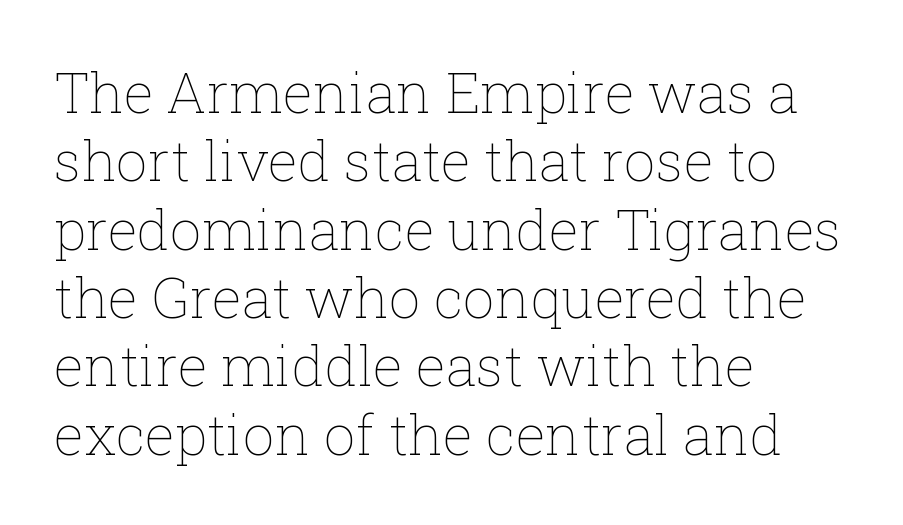
Is the stroke heavy? The answer is a plain regular-or-lighter. You could not count columns in this text — the font is proportionally spaced. The gaps between neighbouring characters are ordinary and unremarkable. Rendered with straight, roman letterforms. Where is the straight margin? On the left. The zone under the glyphs is completely vacant.
